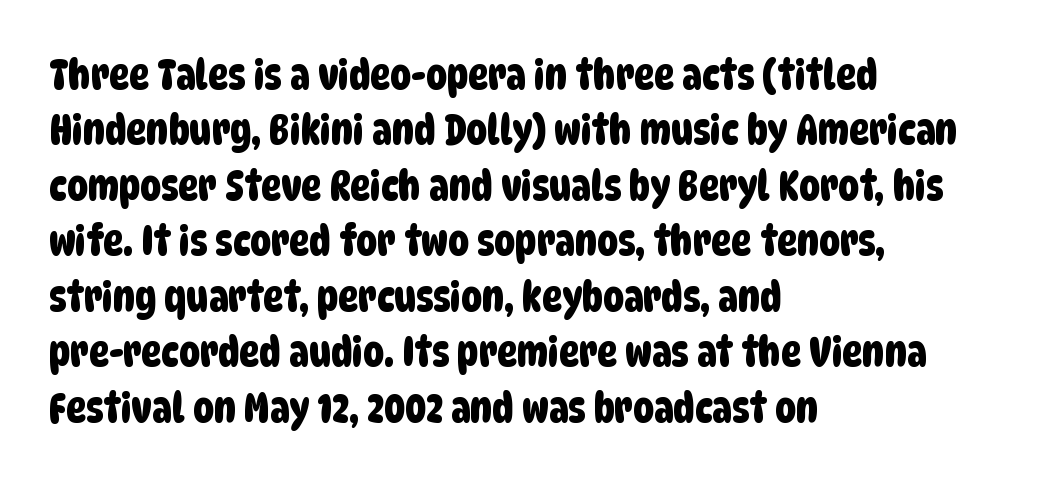
{"serif": "no", "width": "condensed", "stroke_contrast": "low", "x_height": "large", "monospaced": "no", "underline": "no", "align": "left", "line_spacing": "normal", "line_spacing_ratio": 1.32, "letter_spacing": "normal", "letter_spacing_em": 0.0, "glyph_px": 42}
